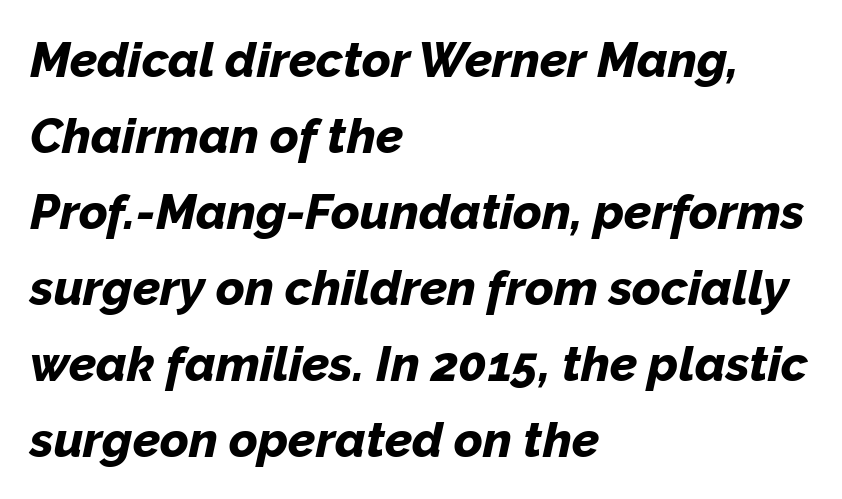
{"italic": "yes", "lean": "right", "slant_degrees": 12, "bold": "yes", "weight": "bold", "width": "normal", "stroke_contrast": "low", "x_height": "medium", "monospaced": "no", "underline": "no", "align": "left", "line_spacing": "normal", "line_spacing_ratio": 1.55, "letter_spacing": "normal", "letter_spacing_em": 0.0, "glyph_px": 49}
